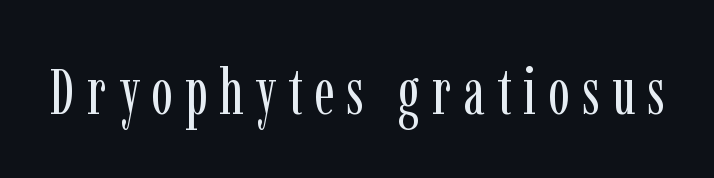
The image shows 64 px regular-weight, condensed serif type, upright; set not underlined; low stroke contrast and a medium x-height.
